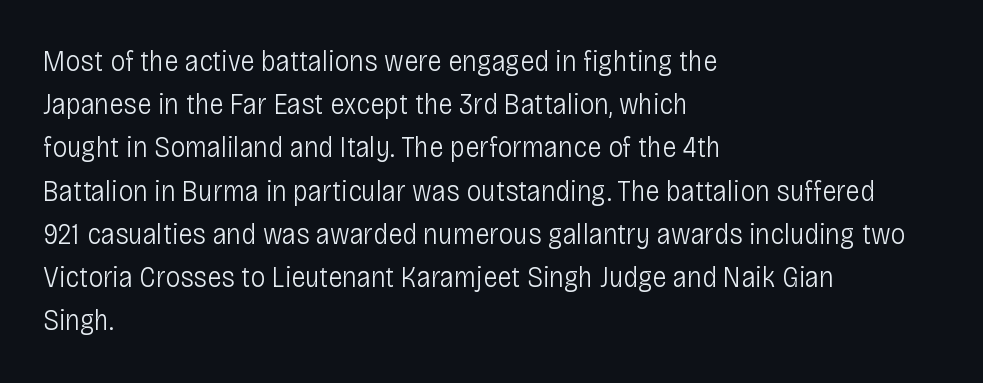
Q: Is the text bold? A: No.
Q: Is the text italic (slanted)? A: No, it is upright.
Q: Is the typeface a serif or a sans-serif typeface? A: Sans-serif.
Q: Is the text underlined? A: No.
Q: How is the paragraph aligned? A: Left-aligned.
Q: Is the spacing between letters normal or unusually wide? A: Normal.
Q: Is the spacing between lines tight, normal or loose? A: Normal.
Q: Width (condensed, normal, or wide)? A: Condensed.
Q: Stroke contrast? A: Low.
Q: x-height? A: Large.
Q: Monospaced? A: No.
